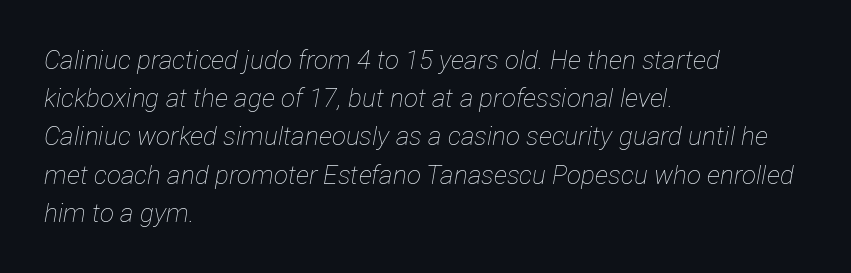
Q: Is the text bold? A: No.
Q: Is the text italic (slanted)? A: Yes, it leans right by about 12 degrees.
Q: Is the text underlined? A: No.
Q: How is the paragraph aligned? A: Left-aligned.
Q: Is the spacing between letters normal or unusually wide? A: Normal.
Q: Is the spacing between lines tight, normal or loose? A: Normal.
